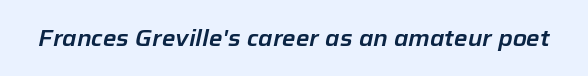
Q: Is the text italic (slanted)? A: Yes, it leans right by about 12 degrees.
Q: Is the text underlined? A: No.
Q: Is the spacing between letters normal or unusually wide? A: Normal.
